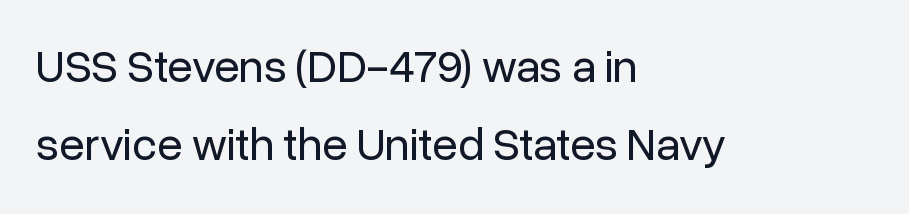
The image shows 46 px regular-weight sans-serif type, upright; set left-aligned, normal line spacing (1.7x), normal letter spacing, not underlined; low stroke contrast and a medium x-height.
